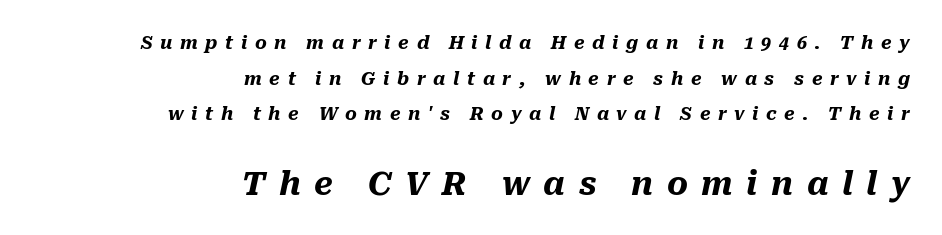
This sample uses expanded letter spacing, leaving extra air between glyphs. Whoever set this made the second block the dominant, larger element. Bare-footed words on every line. Proportional: the letters do not fall into vertical columns. Honestly, the rows look like they've been pulled way apart. Where is the straight margin? On the right.
